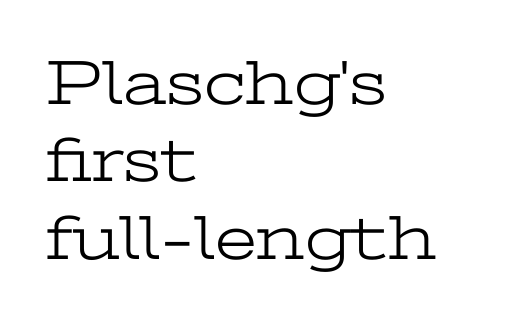
The image shows 64 px light, wide serif type, upright; set left-aligned, line spacing 1.21x, normal letter spacing, not underlined; low stroke contrast and a medium x-height.
